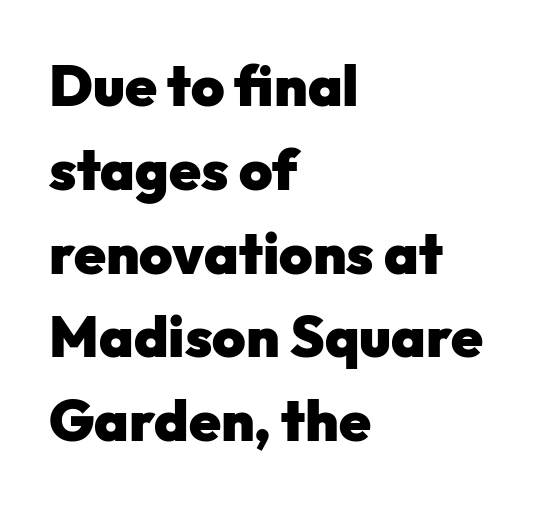
Typesetter's note: full bold, strokes at maximum text heaviness. Rendered with straight, roman letterforms. Each letter keeps its own natural width here, so spacing adapts to shape. The paragraph shown leans on its left margin. Reading down the column, the eye jumps a familiar distance to each next line. Letter spacing: default.
